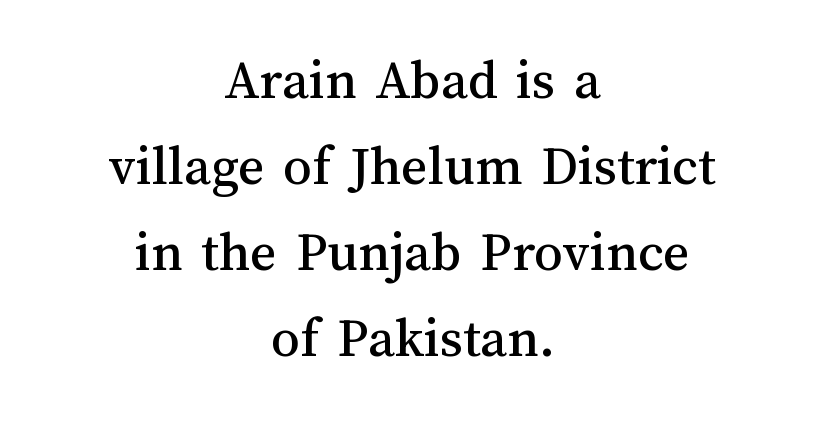
The image shows 57 px text type, upright; set centered, normal line spacing (1.51x), normal letter spacing, not underlined; medium stroke contrast and a medium x-height.
